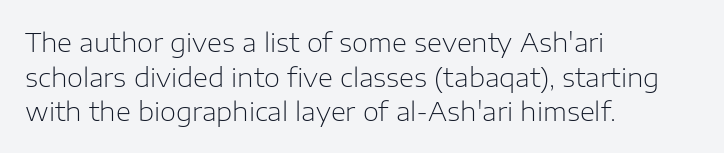
Q: Is the text bold? A: No.
Q: Is the text italic (slanted)? A: No, it is upright.
Q: Is the text underlined? A: No.
Q: How is the paragraph aligned? A: Left-aligned.
Q: Is the spacing between letters normal or unusually wide? A: Normal.
Q: Is the spacing between lines tight, normal or loose? A: Normal.
